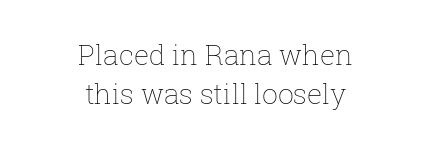
The axis of the letterforms is exactly vertical. Is the type heavy? It reads as light-to-regular instead. The whitespace from short lines is split evenly between both sides. Underlining? Definitely not there.
